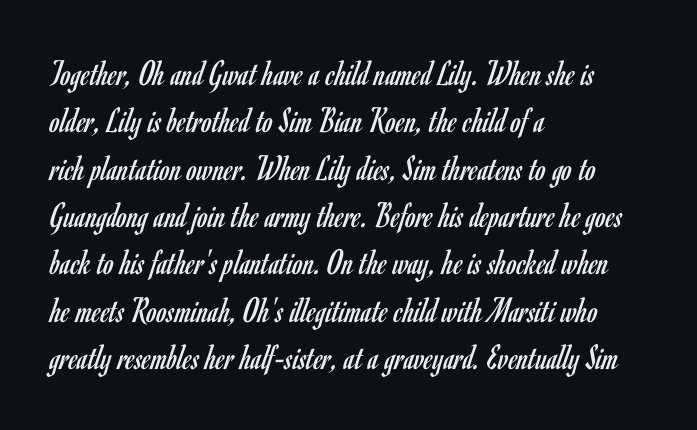
{"serif": "no", "bold": "no", "weight": "regular", "width": "condensed", "stroke_contrast": "low", "x_height": "small", "monospaced": "no", "underline": "no", "align": "left", "line_spacing": "normal", "line_spacing_ratio": 1.28, "letter_spacing": "normal", "letter_spacing_em": 0.0, "glyph_px": 37}
